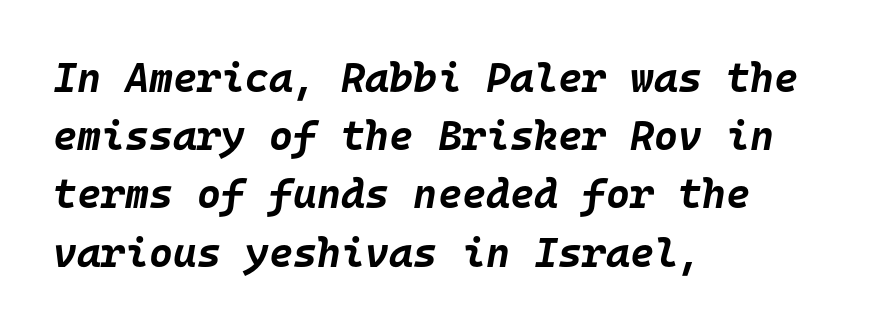
Bold? Absolutely — the strokes are thick and heavy. A bare baseline throughout the passage. If you drew a line through each stem, it would be angled. Fixed-width glyphs throughout — classic coding-font behaviour.
